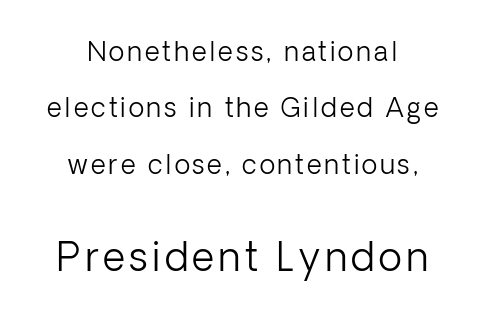
The image shows 39 px light sans-serif type, upright; set loose line spacing (2.17x), not underlined; the second (bottom) block is 1.5x larger; low stroke contrast and a medium x-height.
